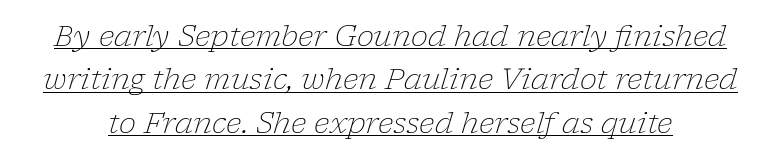
Q: Is the text bold? A: No.
Q: Is the text italic (slanted)? A: Yes, it leans right by about 17 degrees.
Q: Is the typeface a serif or a sans-serif typeface? A: Serif.
Q: Is the text underlined? A: Yes.
Q: Is the spacing between letters normal or unusually wide? A: Normal.
Q: Is the spacing between lines tight, normal or loose? A: Normal.
Q: Width (condensed, normal, or wide)? A: Normal.
Q: Stroke contrast? A: Low.
Q: x-height? A: Medium.
Q: Monospaced? A: No.
